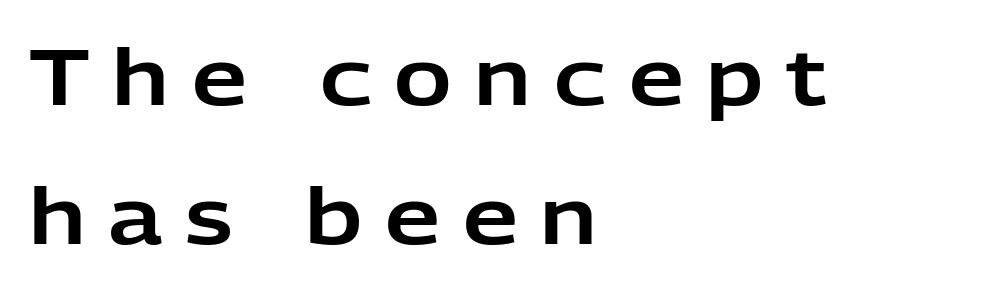
The image shows 78 px sans-serif type, upright; set left-aligned, line spacing 1.78x, unusually wide letter spacing (+0.29 em), not underlined; low stroke contrast and a medium x-height.
